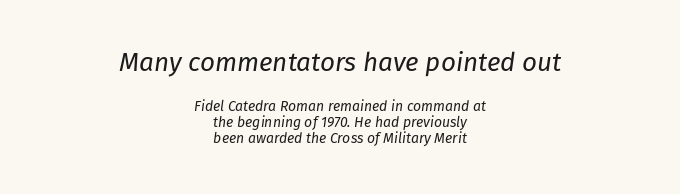
The image shows 26 px text type, italic (leaning right); set centered, line spacing 1.16x, normal letter spacing, not underlined; the first (top) block is 1.86x larger.
